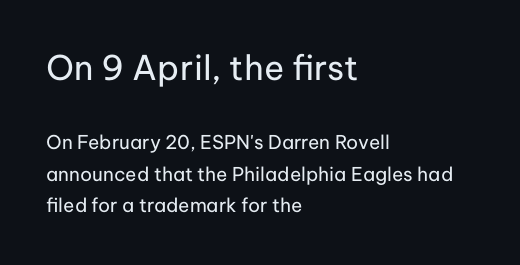
Q: Is the text bold? A: No.
Q: Is the text italic (slanted)? A: No, it is upright.
Q: Is the typeface a serif or a sans-serif typeface? A: Sans-serif.
Q: Is the text underlined? A: No.
Q: How is the paragraph aligned? A: Left-aligned.
Q: Is the spacing between letters normal or unusually wide? A: Normal.
Q: Is the spacing between lines tight, normal or loose? A: Normal.
Q: Which block of text is set in a larger size, the first (top) or the second (bottom)? A: The first (top) one.
Q: Width (condensed, normal, or wide)? A: Normal.
Q: Stroke contrast? A: Low.
Q: x-height? A: Medium.
Q: Monospaced? A: No.
